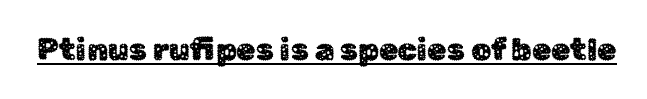
Notice how the stems are strictly vertical — no italics here. Check where the strokes stop: nothing finishes them off — pure sans. Looks like regular typesetting: each glyph gets only the width it needs. The horizontal fit of the characters is conventional and even. A baseline rule has been typeset under these characters.
